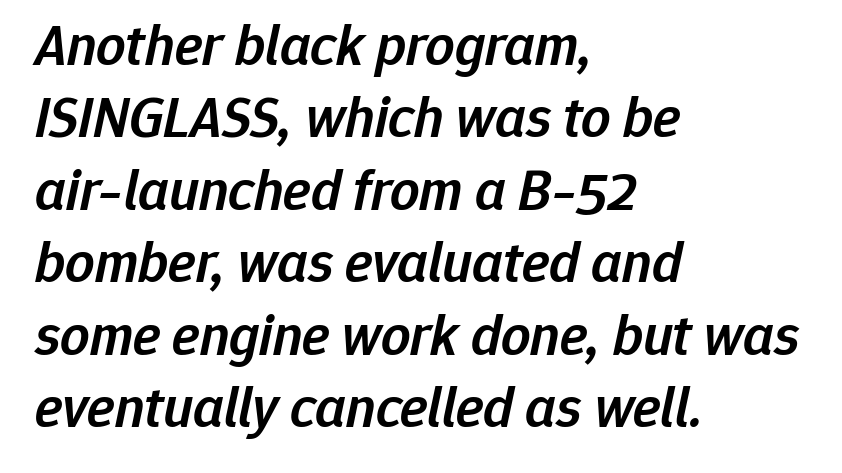
The image shows 58 px semibold type, italic (leaning right); set left-aligned, normal line spacing (1.25x), normal letter spacing, not underlined; low stroke contrast and a medium x-height.
